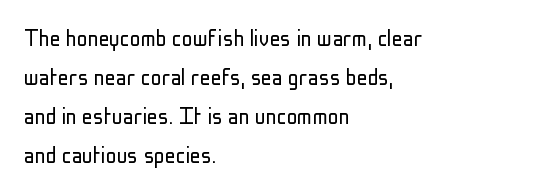
Q: Is the text bold? A: No.
Q: Is the text italic (slanted)? A: No, it is upright.
Q: Is the text underlined? A: No.
Q: How is the paragraph aligned? A: Left-aligned.
Q: Is the spacing between letters normal or unusually wide? A: Normal.
Q: Is the spacing between lines tight, normal or loose? A: Normal.
